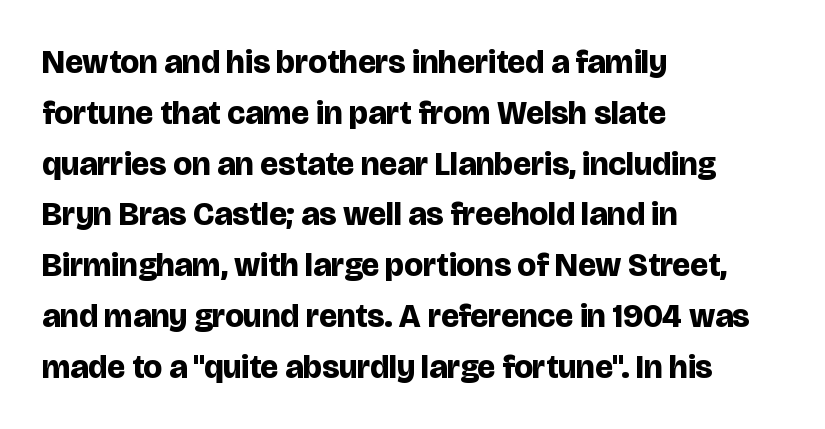
{"serif": "no", "italic": "no", "bold": "yes", "weight": "bold", "width": "normal", "stroke_contrast": "low", "x_height": "large", "monospaced": "no", "underline": "no", "align": "left", "line_spacing": "normal", "line_spacing_ratio": 1.54, "letter_spacing": "normal", "letter_spacing_em": 0.0, "glyph_px": 33}
